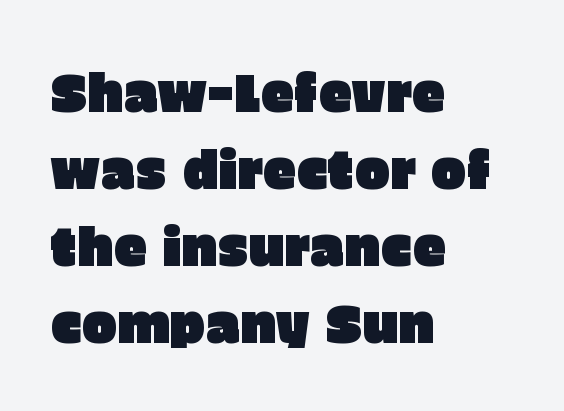
The image shows 53 px sans-serif type, upright; set left-aligned, normal line spacing (1.45x), normal letter spacing, not underlined; low stroke contrast and a large x-height.
